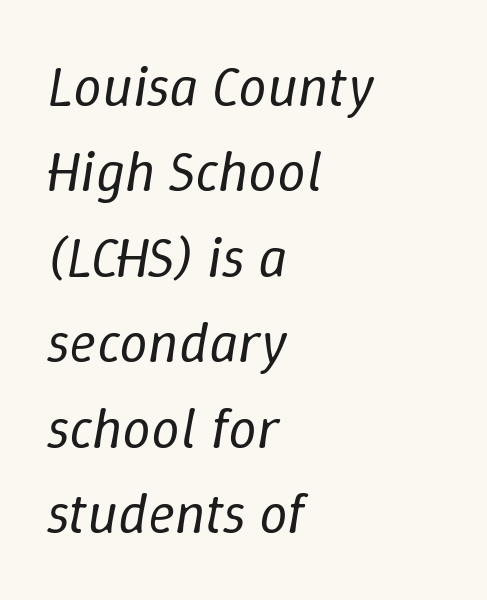
In CSS terms this would be text-align: left. The lettering tilts uniformly, giving the passage an italic look. Stems here are at most as thick as an everyday book face. Honestly, the row spacing looks completely unremarkable. The zone under the glyphs is completely vacant. Observe the ordinary spacing: letters are neighbours, not strangers.
